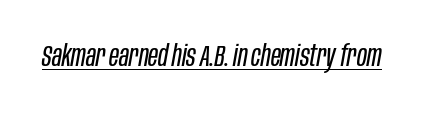
Weight: in the light-to-regular range. The text carries the slant typical of an italic or oblique font. There is no visible air inserted between adjacent glyphs. This is underlined copy, the kind a proofreader might mark for attention. Looks like regular typesetting: each glyph gets only the width it needs.
